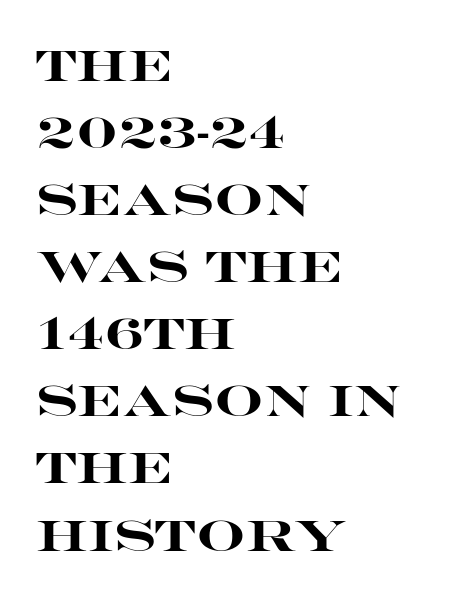
{"italic": "no", "bold": "yes", "weight": "heavy", "width": "wide", "stroke_contrast": "high", "x_height": "large", "monospaced": "no", "underline": "no", "align": "left", "line_spacing": "normal", "line_spacing_ratio": 1.56, "letter_spacing": "normal", "letter_spacing_em": 0.0, "glyph_px": 43}
